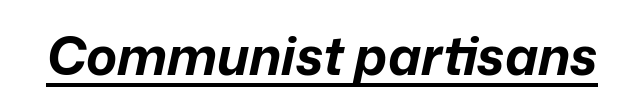
The image shows 52 px bold type, italic (leaning right); set normal letter spacing, underlined; low stroke contrast and a medium x-height.
